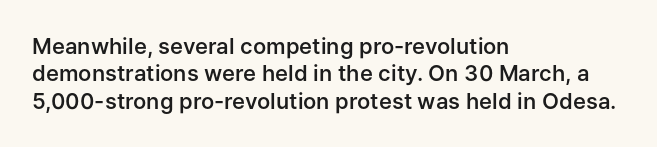
{"italic": "no", "bold": "semi", "underline": "no", "align": "left", "line_spacing_ratio": 1.24, "letter_spacing": "normal", "letter_spacing_em": 0.0, "glyph_px": 22}
